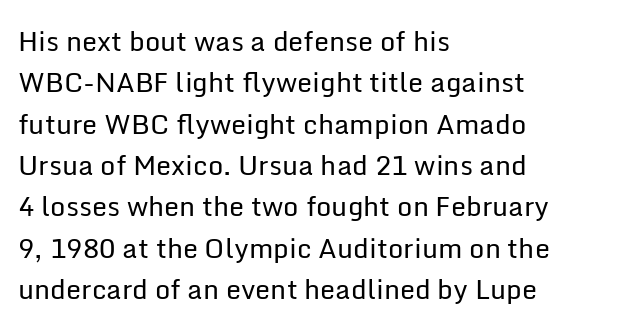
In terms of leading, this rendering sits right in the middle. The lettering stays uniformly vertical, giving the passage a roman look. Decoration check: the copy has no underline. The passage shown is not bold in any degree. How are the letters spaced? Ordinarily, with no added tracking.
